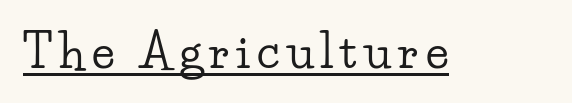
{"serif": "yes", "italic": "no", "width": "wide", "stroke_contrast": "low", "x_height": "small", "monospaced": "no", "underline": "yes", "glyph_px": 46}
